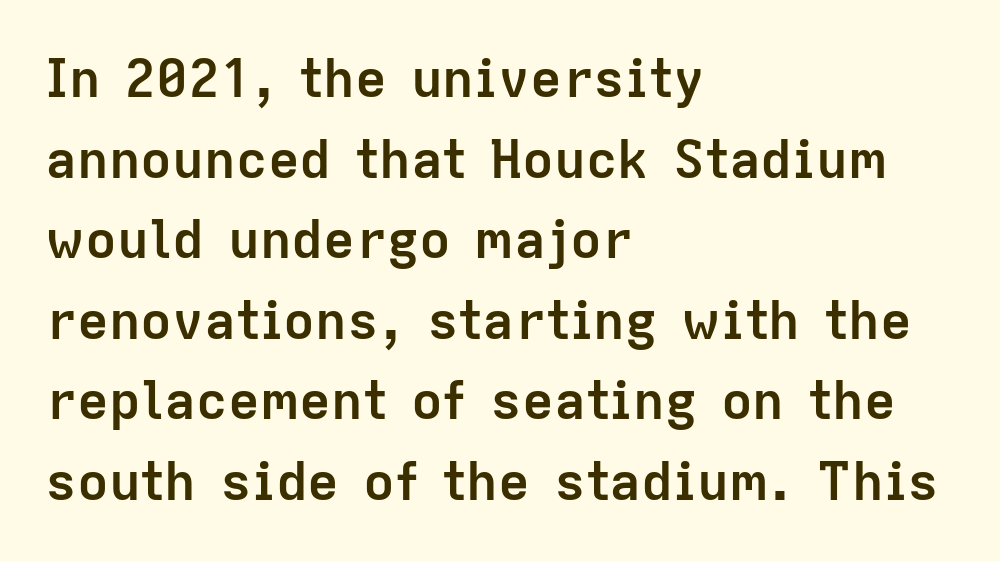
Q: Is the text bold? A: Yes.
Q: Is the text italic (slanted)? A: No, it is upright.
Q: Is the typeface a serif or a sans-serif typeface? A: Sans-serif.
Q: Is the text underlined? A: No.
Q: How is the paragraph aligned? A: Left-aligned.
Q: Is the spacing between letters normal or unusually wide? A: Normal.
Q: Is the spacing between lines tight, normal or loose? A: Normal.
Q: Width (condensed, normal, or wide)? A: Normal.
Q: Stroke contrast? A: Low.
Q: x-height? A: Medium.
Q: Monospaced? A: No.
